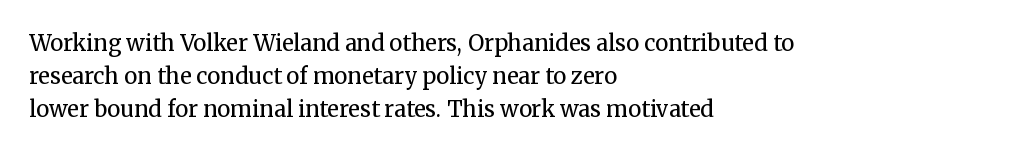
Q: Is the text bold? A: No.
Q: Is the text italic (slanted)? A: No, it is upright.
Q: Is the text underlined? A: No.
Q: How is the paragraph aligned? A: Left-aligned.
Q: Is the spacing between letters normal or unusually wide? A: Normal.
Q: Is the spacing between lines tight, normal or loose? A: Normal.
